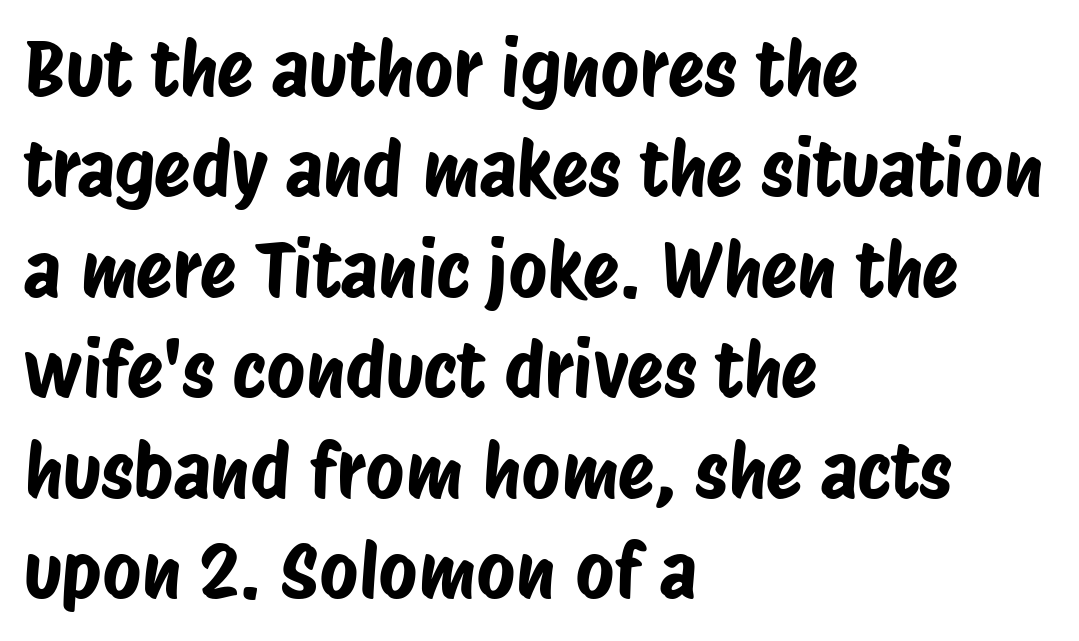
Q: Is the typeface a serif or a sans-serif typeface? A: Sans-serif.
Q: Is the text underlined? A: No.
Q: How is the paragraph aligned? A: Left-aligned.
Q: Is the spacing between letters normal or unusually wide? A: Normal.
Q: Is the spacing between lines tight, normal or loose? A: Normal.
Q: Width (condensed, normal, or wide)? A: Condensed.
Q: Stroke contrast? A: Low.
Q: x-height? A: Large.
Q: Monospaced? A: No.
